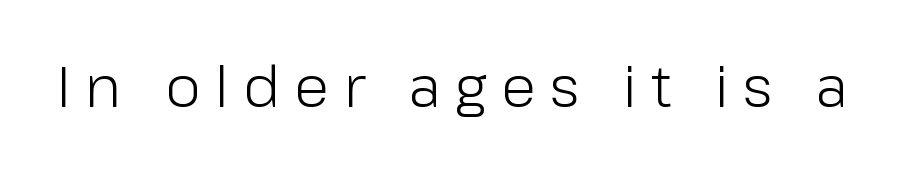
The image shows 57 px light sans-serif type, upright; set unusually wide letter spacing (+0.25 em), not underlined; low stroke contrast and a medium x-height.
